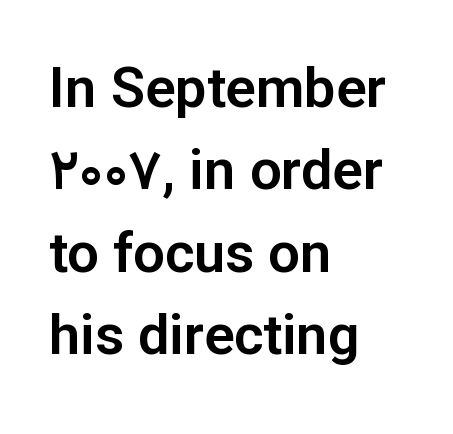
Q: Is the text italic (slanted)? A: No, it is upright.
Q: Is the typeface a serif or a sans-serif typeface? A: Sans-serif.
Q: Is the text underlined? A: No.
Q: How is the paragraph aligned? A: Left-aligned.
Q: Is the spacing between letters normal or unusually wide? A: Normal.
Q: Is the spacing between lines tight, normal or loose? A: Normal.
Q: Width (condensed, normal, or wide)? A: Normal.
Q: Stroke contrast? A: Low.
Q: x-height? A: Medium.
Q: Monospaced? A: No.
